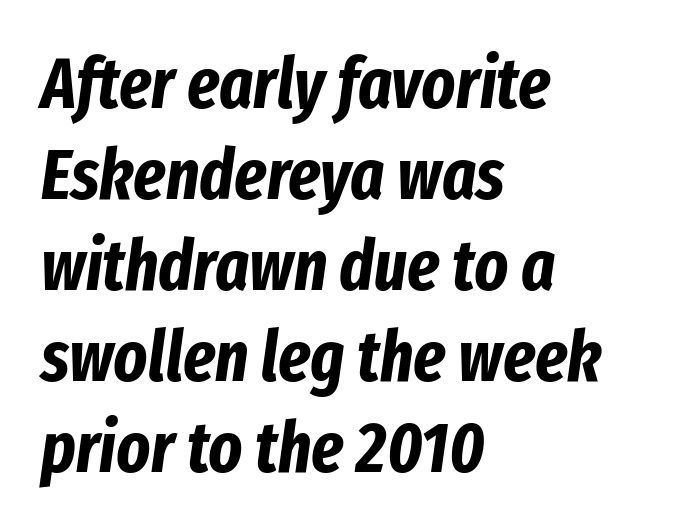
Q: Is the text bold? A: Yes.
Q: Is the text italic (slanted)? A: Yes, it leans right by about 8 degrees.
Q: Is the text underlined? A: No.
Q: How is the paragraph aligned? A: Left-aligned.
Q: Is the spacing between letters normal or unusually wide? A: Normal.
Q: Is the spacing between lines tight, normal or loose? A: Normal.
Q: Width (condensed, normal, or wide)? A: Condensed.
Q: Stroke contrast? A: Low.
Q: x-height? A: Medium.
Q: Monospaced? A: No.
